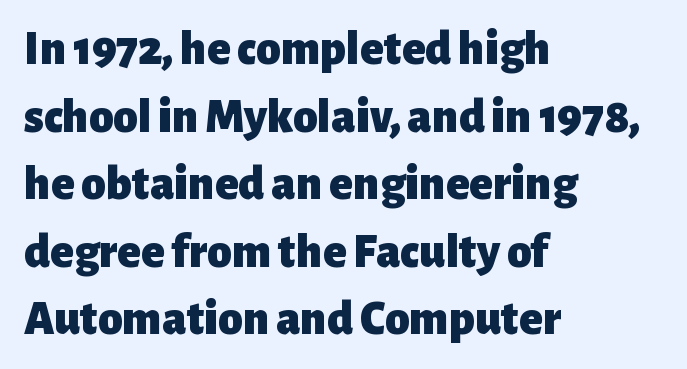
Q: Is the text bold? A: Yes.
Q: Is the text italic (slanted)? A: No, it is upright.
Q: Is the typeface a serif or a sans-serif typeface? A: Sans-serif.
Q: Is the text underlined? A: No.
Q: How is the paragraph aligned? A: Left-aligned.
Q: Is the spacing between letters normal or unusually wide? A: Normal.
Q: Is the spacing between lines tight, normal or loose? A: Normal.
Q: Width (condensed, normal, or wide)? A: Normal.
Q: Stroke contrast? A: Low.
Q: x-height? A: Medium.
Q: Monospaced? A: No.
